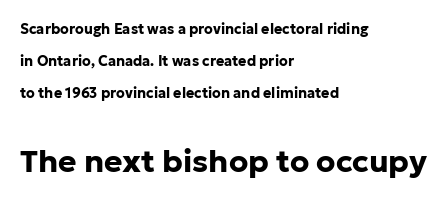
Where is the straight margin? On the left. Varying glyph widths throughout — classic text-font behaviour. Descender tails drop into unmarked territory. Serifs: no, the terminals of the letterforms are clean. Leading is clearly above the norm, producing a sparse column. A typesetter would call this zero additional tracking.
